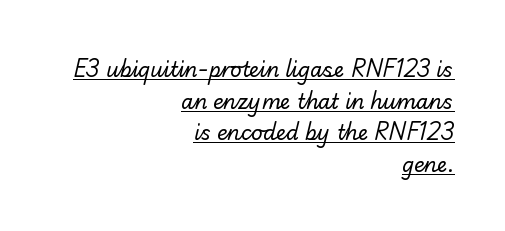
The image shows 20 px text type; set right-aligned, normal line spacing (1.58x), normal letter spacing, underlined.
